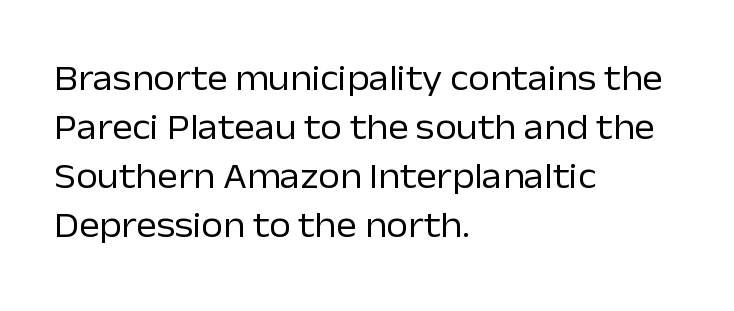
The text was rendered using a sans face with plain stroke endings. Words appear dense and cohesive because spacing is normal. This sample has the flowing, uneven cadence of proportional lettering. Every character sits straight up, as roman type does.
